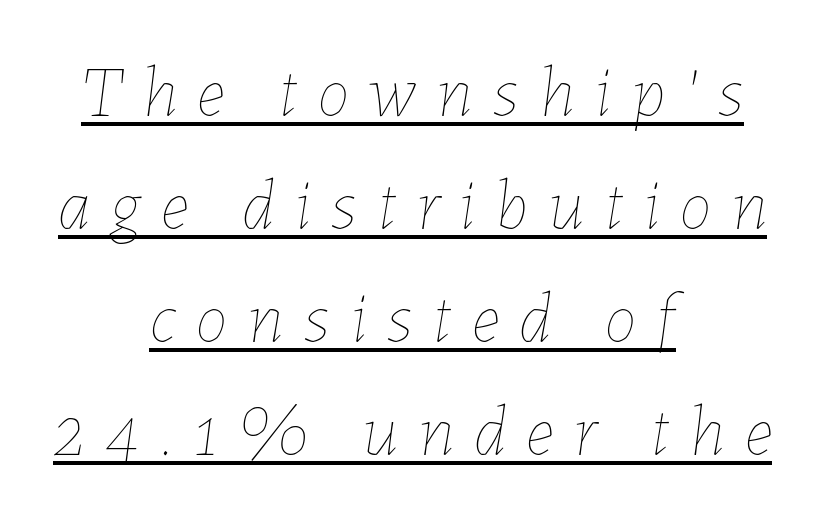
The image shows 72 px thin type, italic (leaning right); set centered, normal line spacing (1.57x), unusually wide letter spacing (+0.28 em), underlined; low stroke contrast and a medium x-height.
